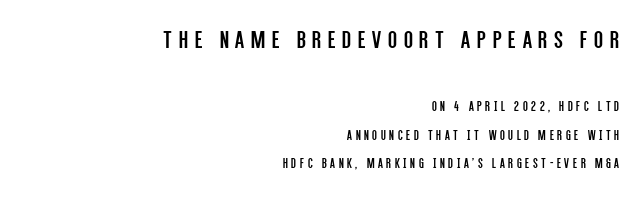
{"italic": "no", "bold": "no", "underline": "no", "align": "right", "line_spacing": "loose", "line_spacing_ratio": 2.05, "letter_spacing": "wide", "letter_spacing_em": 0.26, "larger_block": "first", "size_ratio": 1.86, "glyph_px": 26}
